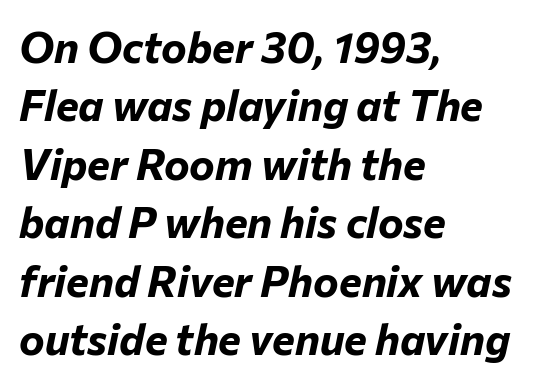
The image shows 43 px bold type, italic (leaning right); set left-aligned, normal line spacing (1.36x), normal letter spacing, not underlined; low stroke contrast and a medium x-height.
